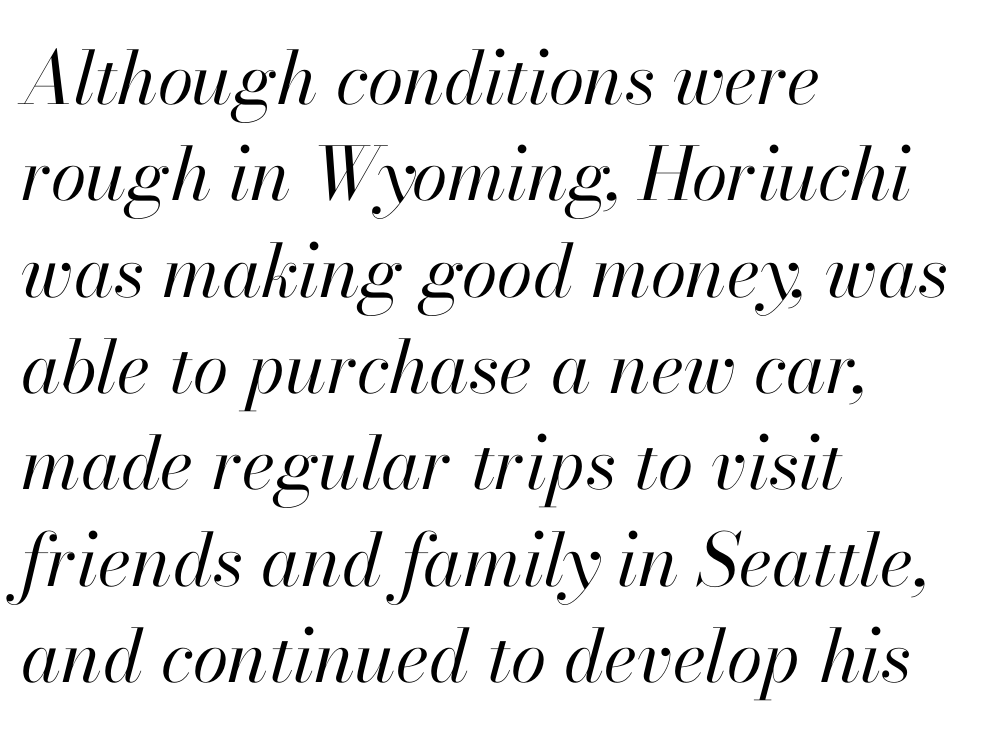
Reading down the block, your eye returns to a fixed left position each line. If you measured baseline to baseline, you'd find a middling distance. The tracking reads as untouched default to a designer's eye. The text carries the slant typical of an italic or oblique font. Looks like regular typesetting: each glyph gets only the width it needs. On a weight scale, this lands at 450 or below.
